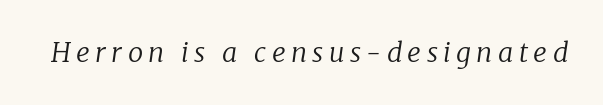
The image shows 27 px text type, italic (leaning right); set unusually wide letter spacing (+0.2 em), not underlined.
